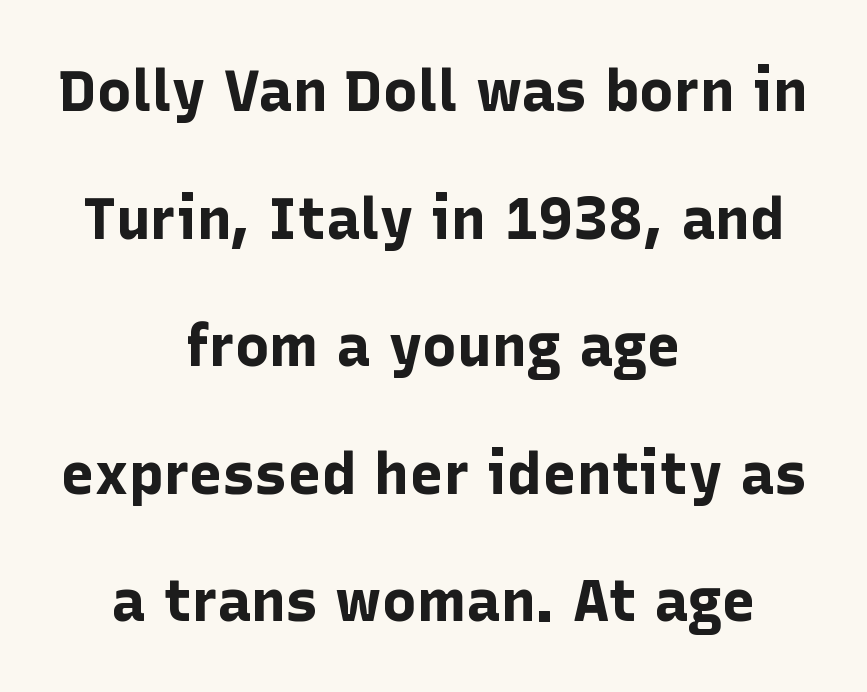
Students, note that the glyphs here touch the page at normal intervals. The typesetting leans heavy: a genuine bold. The foot of each line stays bare and open. What kind of face is this? One without serifs — a sans.
